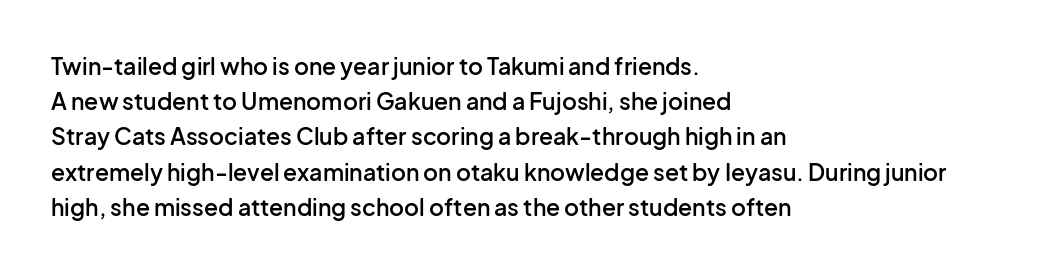
{"italic": "no", "bold": "semi", "underline": "no", "align": "left", "line_spacing": "normal", "line_spacing_ratio": 1.53, "letter_spacing": "normal", "letter_spacing_em": 0.0, "glyph_px": 23}
